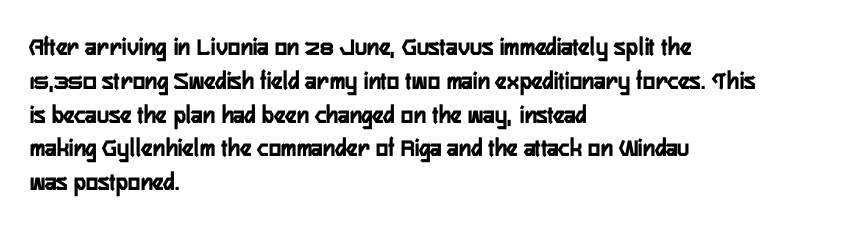
The ragged edge is on the right, which tells us the setting is flush left. How would I describe the line gaps? Plain and ordinary. This is the regular roman posture of the typeface. Only glyphs here, with clear space below each row.
